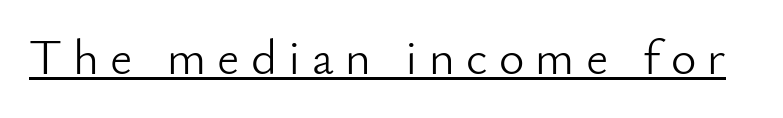
The image shows 49 px light sans-serif type, upright; set unusually wide letter spacing (+0.23 em), underlined; low stroke contrast and a small x-height.
